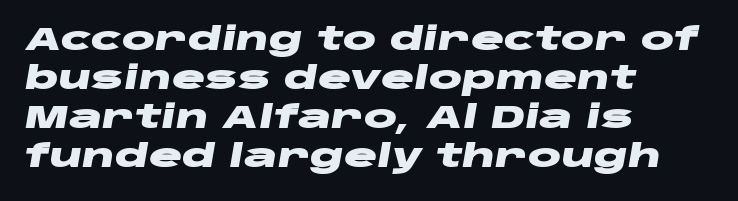
Q: Is the text bold? A: Yes.
Q: Is the text italic (slanted)? A: Yes, it leans right by about 10 degrees.
Q: Is the text underlined? A: No.
Q: How is the paragraph aligned? A: Left-aligned.
Q: Is the spacing between letters normal or unusually wide? A: Normal.
Q: Is the spacing between lines tight, normal or loose? A: Normal.
Q: Width (condensed, normal, or wide)? A: Wide.
Q: Stroke contrast? A: Low.
Q: x-height? A: Large.
Q: Monospaced? A: No.
